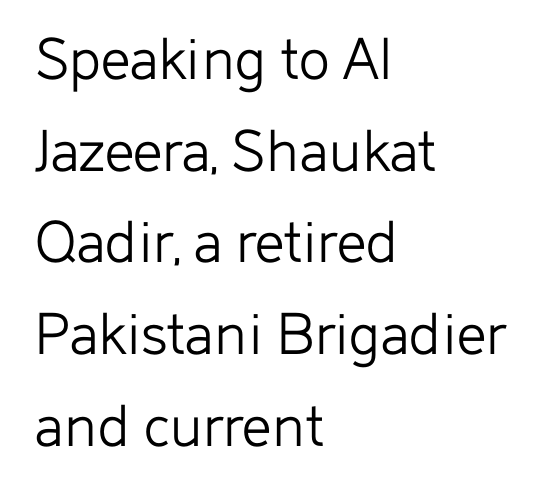
The image shows 65 px light sans-serif type, upright; set left-aligned, normal line spacing (1.41x), normal letter spacing, not underlined; low stroke contrast and a medium x-height.
